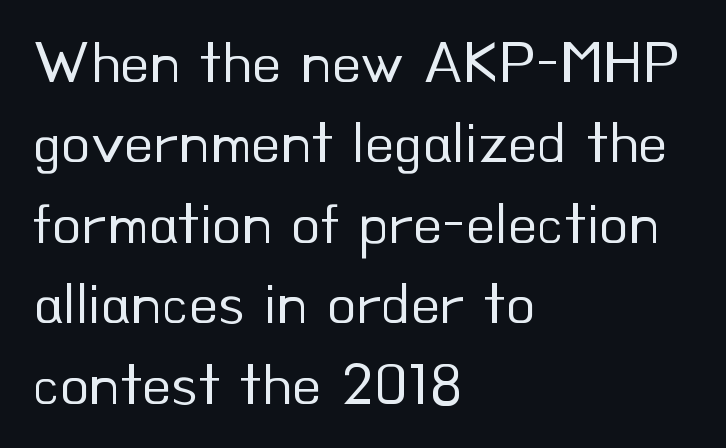
The image shows 60 px regular-weight sans-serif type, upright; set left-aligned, normal line spacing (1.34x), normal letter spacing, not underlined; low stroke contrast and a small x-height.
